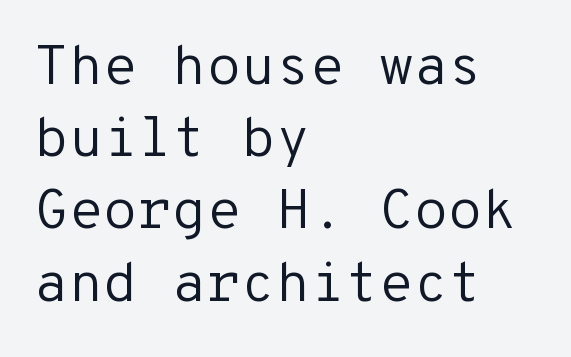
{"serif": "no", "italic": "no", "bold": "no", "weight": "regular", "width": "normal", "stroke_contrast": "low", "x_height": "medium", "monospaced": "yes", "underline": "no", "align": "left", "line_spacing": "normal", "line_spacing_ratio": 1.29, "letter_spacing": "normal", "letter_spacing_em": 0.0, "glyph_px": 56}
